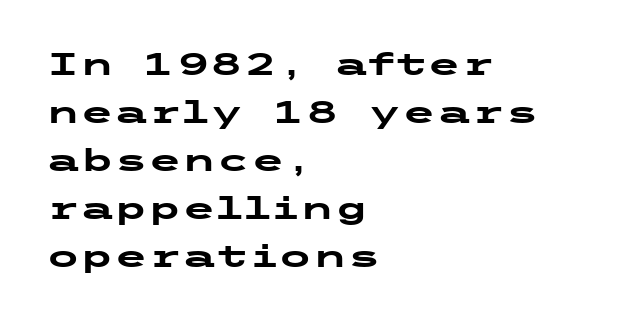
A student would call this left alignment; a typographer would say flush left, rag right. The characters display no serif detailing; their extremities are plain. No extra tracking has been applied to these lines. You can tell it's not italic because the verticals are truly vertical. Reading down the column, the eye jumps a familiar distance to each next line. The face used here has the dense, thick strokes of a bold.
